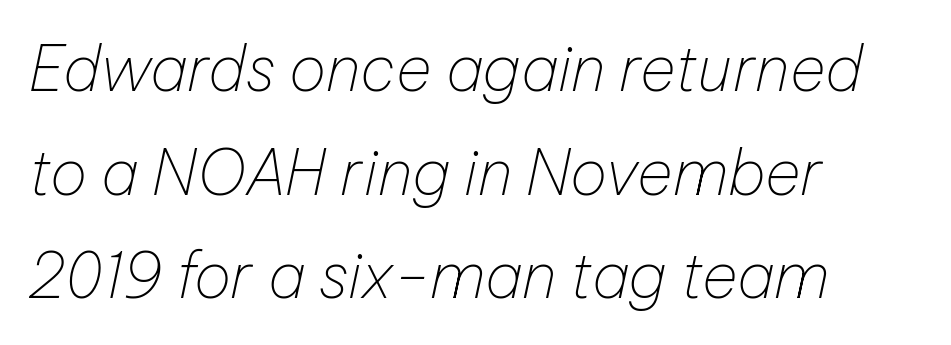
Letters rest on an invisible, unmarked baseline. These lines keep a tight, regular rhythm from letter to letter. Evenly set lines give the paragraph a standard silhouette. Note the varied advance widths — an 'i' is clearly narrower than an 'm'. All the whitespace from short lines collects on the right.
